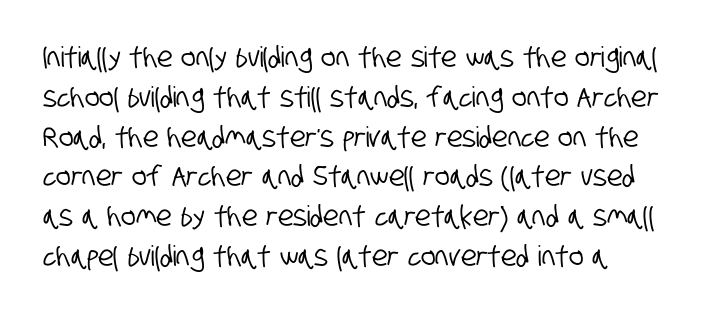
{"serif": "no", "width": "condensed", "stroke_contrast": "low", "x_height": "large", "monospaced": "no", "underline": "no", "line_spacing": "normal", "line_spacing_ratio": 1.42, "letter_spacing": "normal", "letter_spacing_em": 0.0, "glyph_px": 28}
